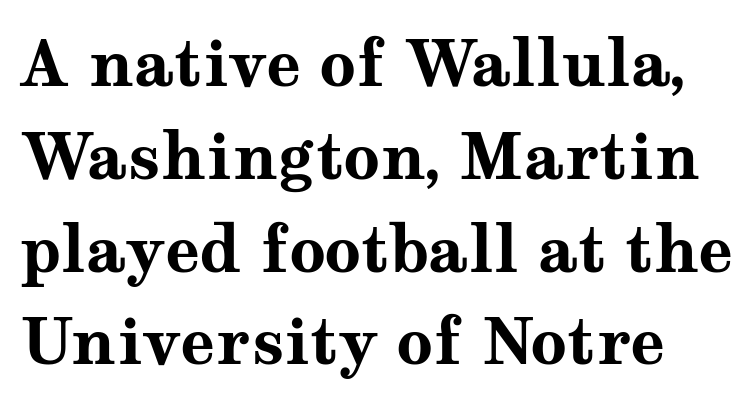
The horizontal fit of the characters is conventional and even. Typographic density is high because the face is bold. The zone under the glyphs is completely vacant. Character widths vary here, with narrow letters taking less room than wide ones.
